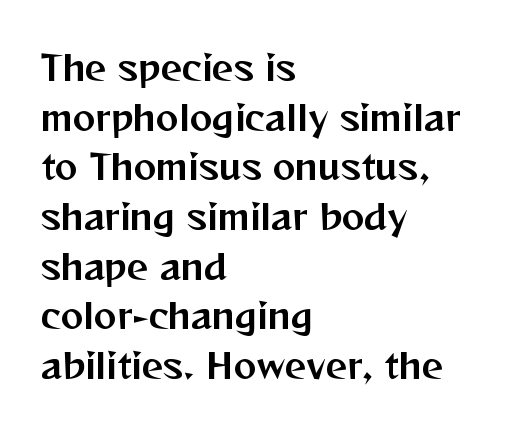
{"serif": "no", "italic": "no", "width": "normal", "stroke_contrast": "medium", "x_height": "medium", "monospaced": "no", "underline": "no", "align": "left", "line_spacing": "normal", "line_spacing_ratio": 1.46, "letter_spacing": "normal", "letter_spacing_em": 0.0, "glyph_px": 34}
